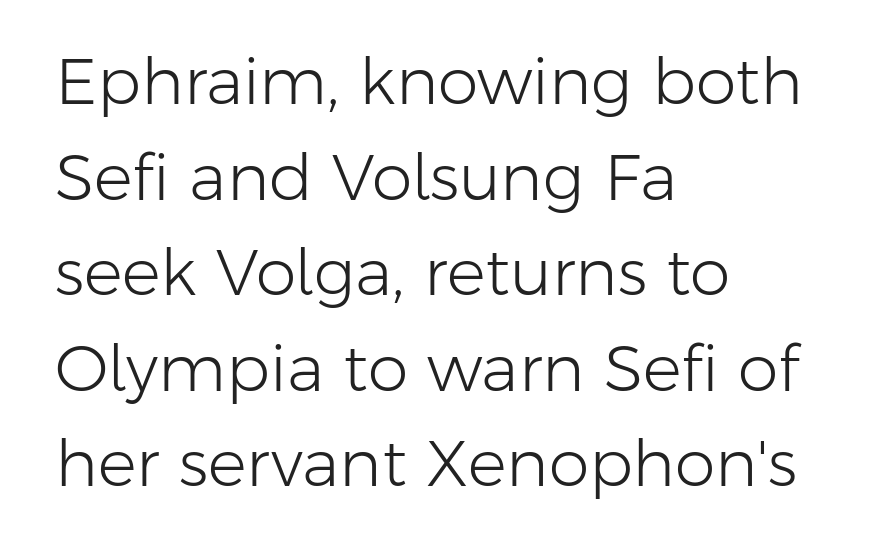
Vertical stems look standard width or narrower in stroke. The characters display no serif detailing; their extremities are plain. The text block is weighted toward the left margin, trailing off unevenly rightward. Descenders hang freely into open space. Line spacing here is normal.
